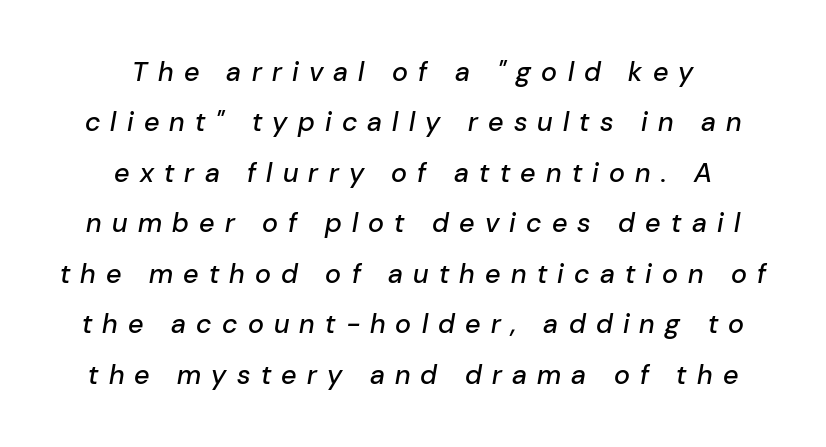
The image shows 27 px text type, italic (leaning right); set centered, line spacing 1.87x, unusually wide letter spacing (+0.38 em), not underlined.
